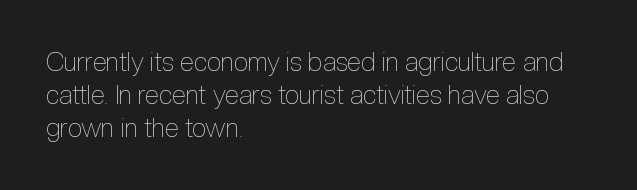
{"italic": "no", "bold": "no", "underline": "no", "align": "left", "line_spacing": "normal", "line_spacing_ratio": 1.26, "letter_spacing": "normal", "letter_spacing_em": 0.0, "glyph_px": 26}
